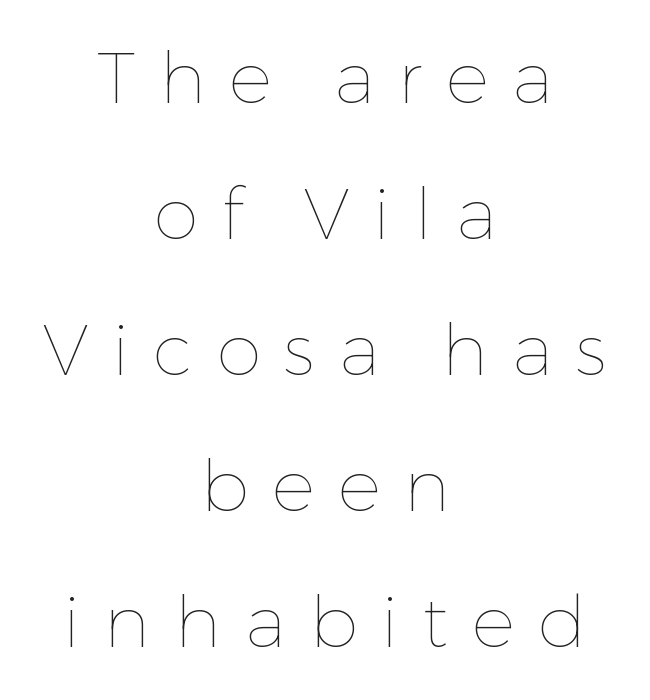
Q: Is the text bold? A: No.
Q: Is the text italic (slanted)? A: No, it is upright.
Q: Is the text underlined? A: No.
Q: How is the paragraph aligned? A: Centered.
Q: Is the spacing between letters normal or unusually wide? A: Unusually wide.
Q: Width (condensed, normal, or wide)? A: Normal.
Q: Stroke contrast? A: Low.
Q: x-height? A: Medium.
Q: Monospaced? A: No.
